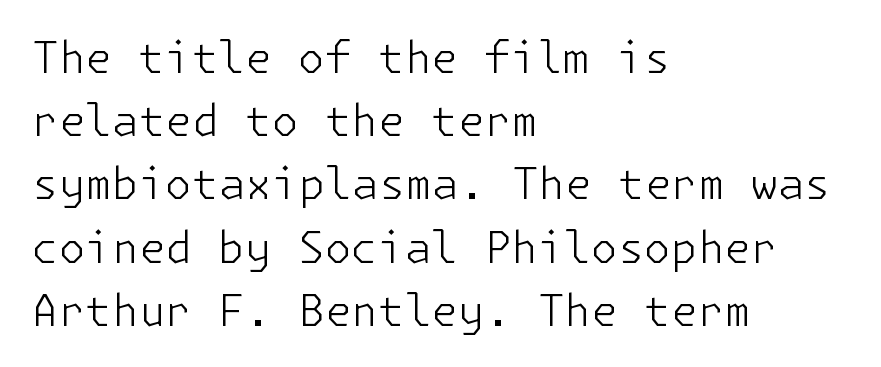
{"serif": "no", "italic": "no", "bold": "no", "weight": "light", "width": "normal", "stroke_contrast": "low", "x_height": "medium", "underline": "no", "align": "left", "line_spacing": "normal", "line_spacing_ratio": 1.47, "letter_spacing": "normal", "letter_spacing_em": 0.0, "glyph_px": 43}
